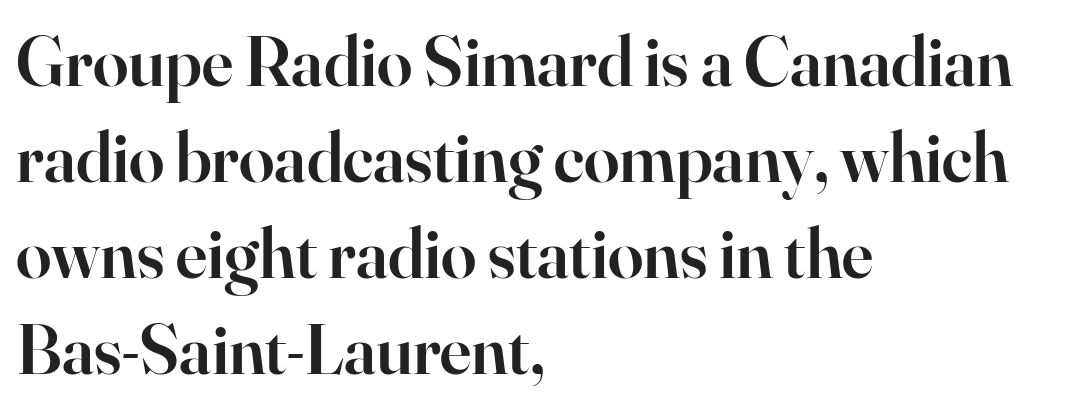
Serif or sans? Serif — the stroke terminals have little feet. Quick note: not italic, upright. Bold? Not quite — semibold, heavier than regular but stopping short. Any mark beneath the type? The region is blank. Note the varied advance widths — an 'i' is clearly narrower than an 'm'.
